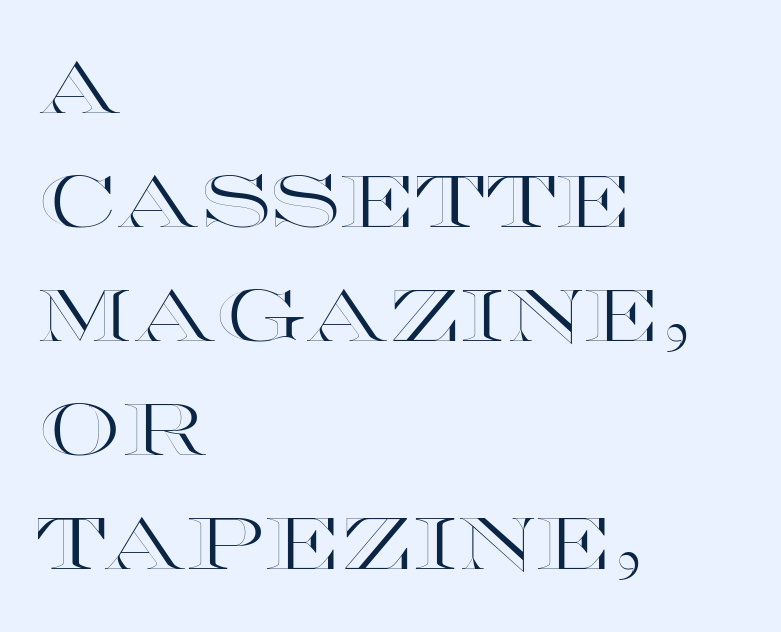
The image shows 73 px wide type, upright; set left-aligned, normal line spacing (1.56x), normal letter spacing, not underlined; a large x-height.
